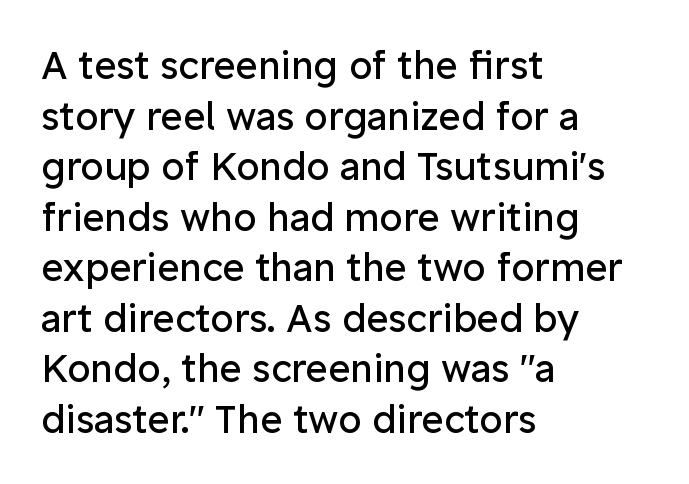
Each stroke keeps to a modest, everyday thickness or less. A student would call this left alignment; a typographer would say flush left, rag right. The words here are not underlined. Each letter keeps its own natural width here, so spacing adapts to shape.
